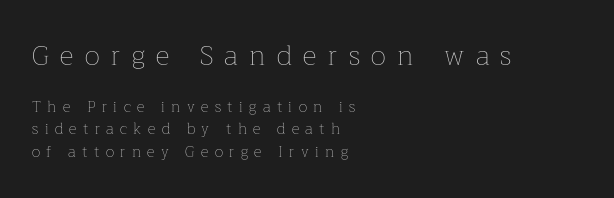
{"italic": "no", "bold": "no", "underline": "no", "align": "left", "line_spacing": "normal", "line_spacing_ratio": 1.49, "letter_spacing": "wide", "letter_spacing_em": 0.43, "larger_block": "first", "size_ratio": 1.8, "glyph_px": 27}
